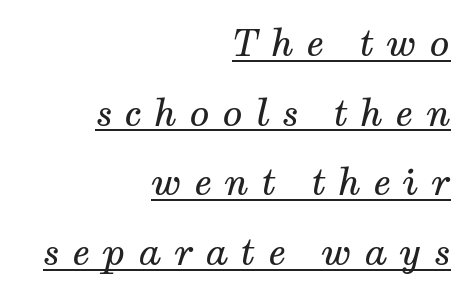
Q: Is the text bold? A: No.
Q: Is the text italic (slanted)? A: Yes, it leans right by about 12 degrees.
Q: Is the typeface a serif or a sans-serif typeface? A: Serif.
Q: Is the text underlined? A: Yes.
Q: How is the paragraph aligned? A: Right-aligned.
Q: Is the spacing between letters normal or unusually wide? A: Unusually wide.
Q: Width (condensed, normal, or wide)? A: Normal.
Q: Stroke contrast? A: Medium.
Q: x-height? A: Medium.
Q: Monospaced? A: No.
